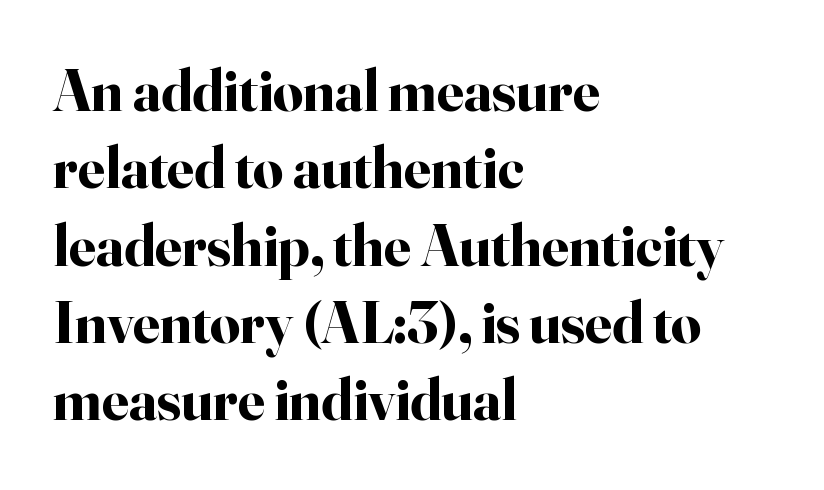
Q: Is the text bold? A: Yes.
Q: Is the text italic (slanted)? A: No, it is upright.
Q: Is the typeface a serif or a sans-serif typeface? A: Serif.
Q: Is the text underlined? A: No.
Q: How is the paragraph aligned? A: Left-aligned.
Q: Is the spacing between letters normal or unusually wide? A: Normal.
Q: Is the spacing between lines tight, normal or loose? A: Normal.
Q: Width (condensed, normal, or wide)? A: Normal.
Q: Stroke contrast? A: High.
Q: x-height? A: Small.
Q: Monospaced? A: No.
